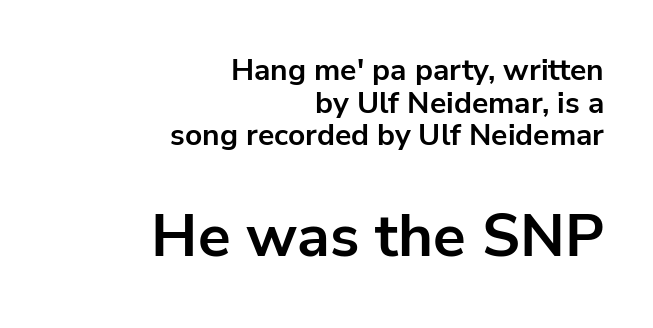
{"serif": "no", "italic": "no", "bold": "yes", "weight": "bold", "width": "normal", "stroke_contrast": "low", "x_height": "medium", "monospaced": "no", "underline": "no", "align": "right", "line_spacing": "tight", "line_spacing_ratio": 1.09, "letter_spacing": "normal", "letter_spacing_em": 0.0, "larger_block": "second", "size_ratio": 2.0, "glyph_px": 60}
